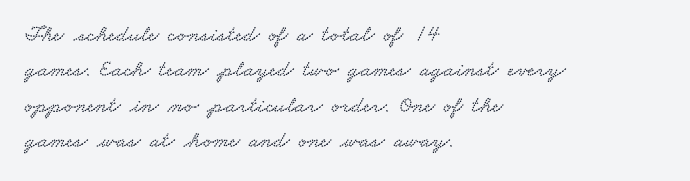
{"underline": "no", "align": "left", "line_spacing": "normal", "line_spacing_ratio": 1.54, "letter_spacing": "normal", "letter_spacing_em": 0.0, "glyph_px": 23}
